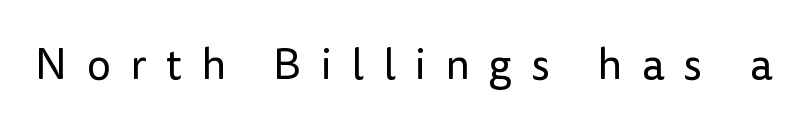
Designer's note — italics off, roman on. These lines are rendered in a variable-pitch font. The baseline area is clear. Think standard paragraph weight, or any step lighter than that. Does the type have serifs? No, each stem ends abruptly.
